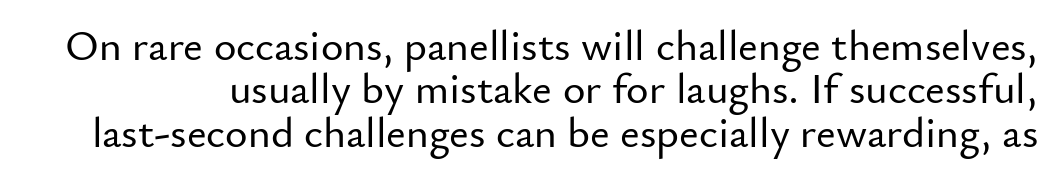
{"serif": "no", "italic": "no", "width": "normal", "stroke_contrast": "low", "x_height": "small", "monospaced": "no", "underline": "no", "line_spacing": "tight", "line_spacing_ratio": 1.01, "letter_spacing": "normal", "letter_spacing_em": 0.0, "glyph_px": 43}
